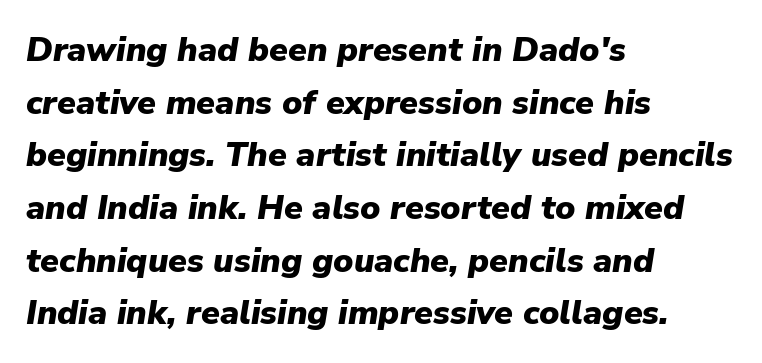
Slanted lettering throughout. Note the varied advance widths — an 'i' is clearly narrower than an 'm'. Its strokes are broad and dark, the hallmark of bold type. The specimen omits any rule beneath the text block's lines. This sample keeps an unexceptional amount of space between lines. The rag falls on the right side of this text block.
